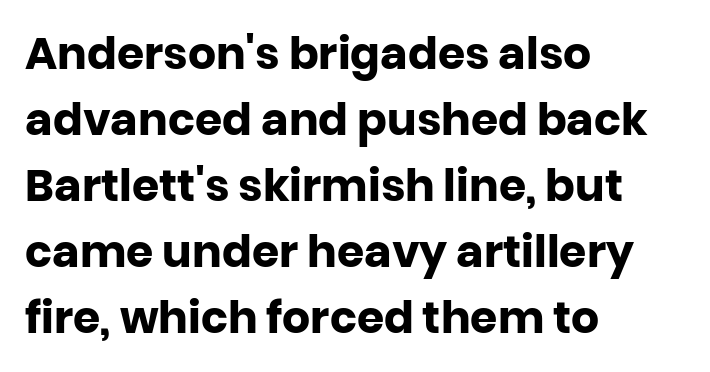
The image shows 44 px heavy sans-serif type, upright; set left-aligned, normal line spacing (1.5x), normal letter spacing, not underlined; low stroke contrast and a large x-height.
